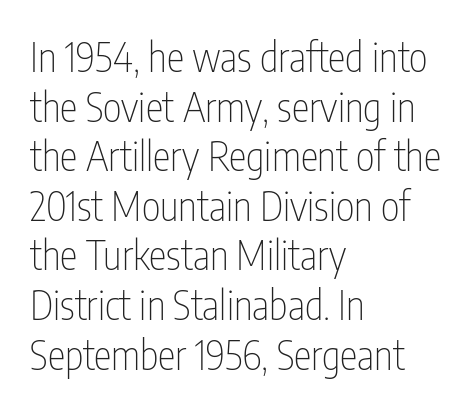
The foot of each line stays bare and open. Tall strokes in this sample are plumb rather than angled. Where is the straight margin? On the left. Bold? No — there's no thickening of the strokes. There is no visible air inserted between adjacent glyphs. The face used here is proportionally spaced, like ordinary book or web type.
